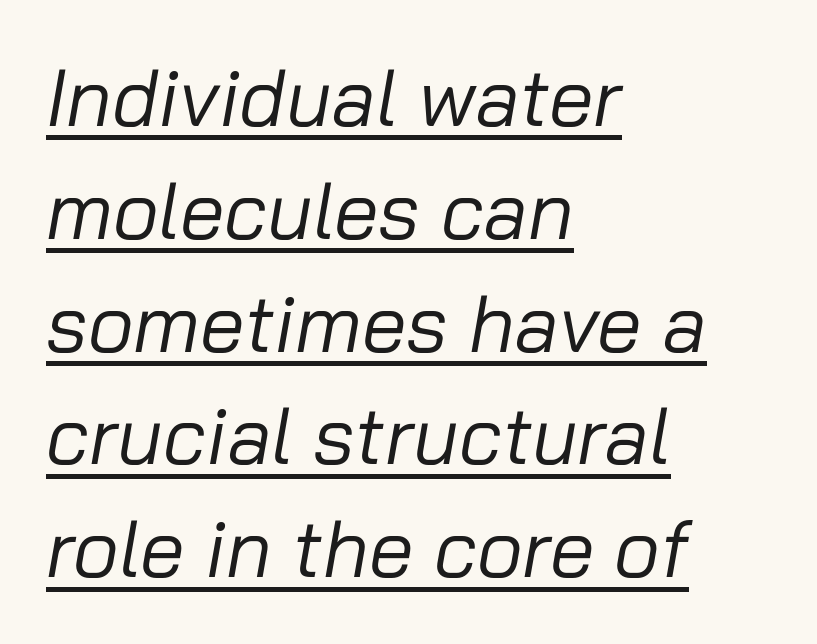
The image shows 80 px regular-weight type, italic (leaning right); set left-aligned, normal line spacing (1.41x), normal letter spacing, underlined; low stroke contrast and a medium x-height.
